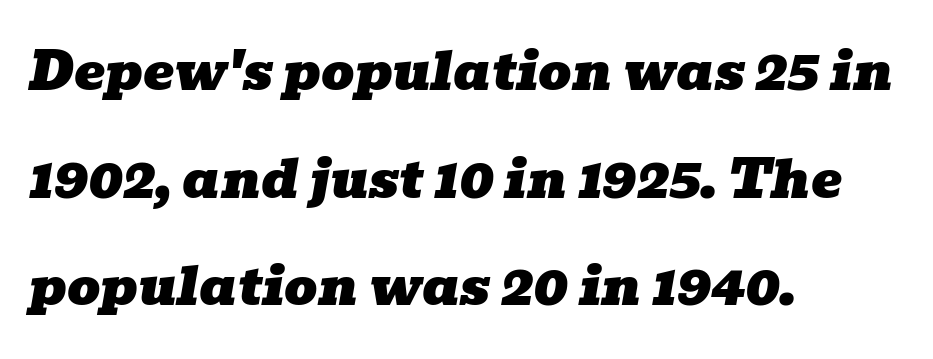
The image shows 52 px wide serif type, italic (leaning right); set left-aligned, loose line spacing (2.07x), normal letter spacing, not underlined; low stroke contrast and a medium x-height.
